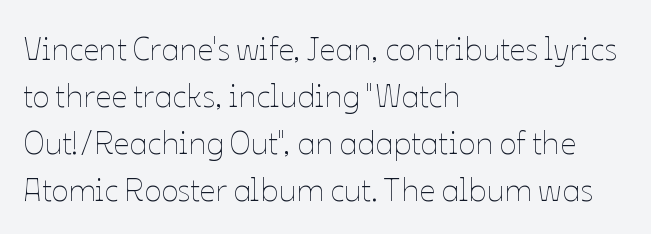
The vertical gap from one line to the next is medium. In CSS terms this would be text-align: left. Default kerning and tracking; the words read as compact shapes. In terms of posture, this sample is upright. Nothing heavy about these letters — not bold at all. The area under the type is left untouched.
